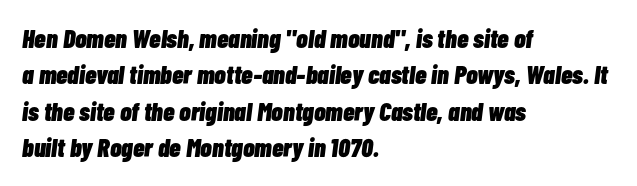
{"italic": "yes", "lean": "right", "slant_degrees": 7, "bold": "yes", "underline": "no", "align": "left", "line_spacing": "normal", "line_spacing_ratio": 1.4, "letter_spacing": "normal", "letter_spacing_em": 0.0, "glyph_px": 26}
